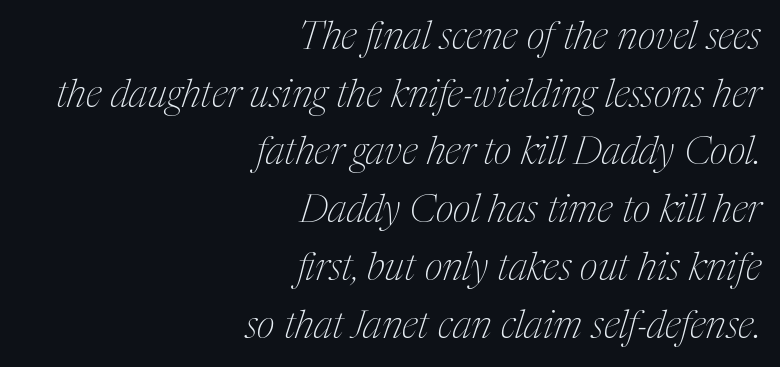
{"serif": "yes", "italic": "yes", "lean": "right", "slant_degrees": 17, "bold": "no", "weight": "thin", "width": "condensed", "stroke_contrast": "medium", "x_height": "medium", "monospaced": "no", "underline": "no", "align": "right", "line_spacing": "normal", "line_spacing_ratio": 1.48, "letter_spacing": "normal", "letter_spacing_em": 0.0, "glyph_px": 39}
